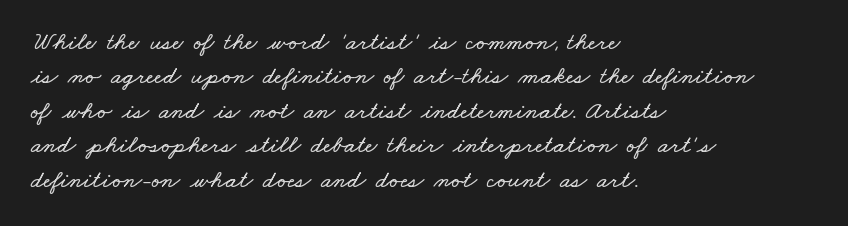
{"underline": "no", "align": "left", "line_spacing": "normal", "line_spacing_ratio": 1.38, "letter_spacing": "normal", "letter_spacing_em": 0.0, "glyph_px": 25}
